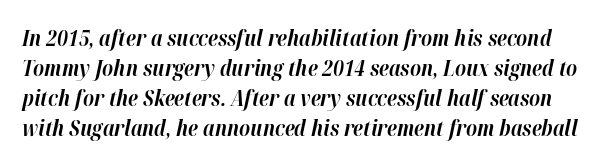
Only glyphs here, with clear space below each row. Baseline-to-baseline distance is the conventional proportion of letter height. The gaps between neighbouring characters are ordinary and unremarkable. These lines were composed using italics. On the weight axis this lands at bold, roughly 700.
